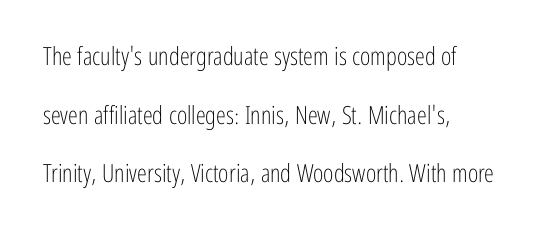
{"italic": "no", "bold": "no", "underline": "no", "line_spacing": "loose", "line_spacing_ratio": 2.35, "letter_spacing": "normal", "letter_spacing_em": 0.0, "glyph_px": 25}
